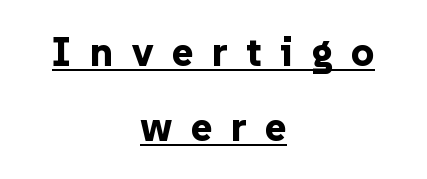
{"serif": "no", "italic": "no", "bold": "yes", "weight": "bold", "width": "normal", "stroke_contrast": "low", "x_height": "medium", "monospaced": "no", "underline": "yes", "align": "center", "line_spacing_ratio": 1.83, "letter_spacing": "wide", "letter_spacing_em": 0.45, "glyph_px": 41}
